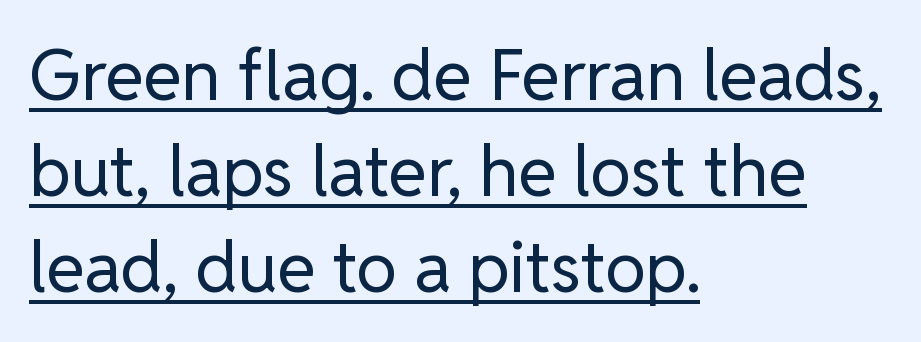
The image shows 70 px regular-weight sans-serif type, upright; set left-aligned, normal line spacing (1.37x), normal letter spacing, underlined; low stroke contrast and a medium x-height.
